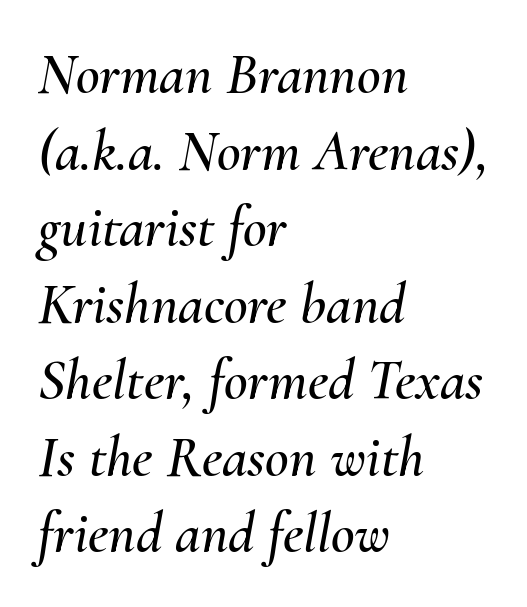
The image shows 58 px text type, italic (leaning right); set left-aligned, normal line spacing (1.32x), normal letter spacing, not underlined; medium stroke contrast and a small x-height.
